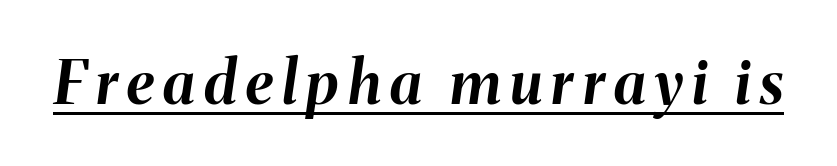
{"italic": "yes", "lean": "right", "slant_degrees": 8, "bold": "yes", "weight": "bold", "width": "normal", "stroke_contrast": "medium", "x_height": "medium", "monospaced": "no", "underline": "yes", "glyph_px": 59}
